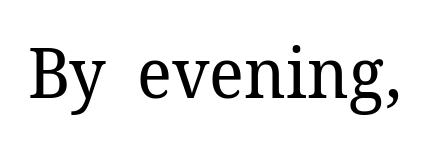
{"serif": "yes", "italic": "no", "bold": "no", "weight": "regular", "width": "normal", "stroke_contrast": "low", "x_height": "medium", "monospaced": "no", "underline": "no", "letter_spacing": "normal", "letter_spacing_em": 0.0, "glyph_px": 70}
